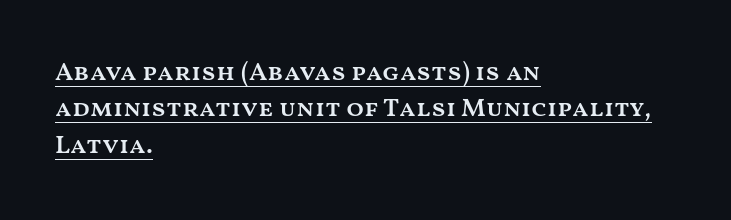
The image shows 26 px text type, upright; set left-aligned, normal line spacing (1.4x), normal letter spacing, underlined.
